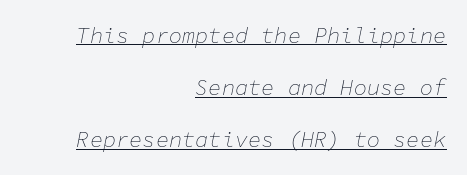
The image shows 22 px text type, italic (leaning right); set right-aligned, loose line spacing (2.37x), normal letter spacing, underlined.
